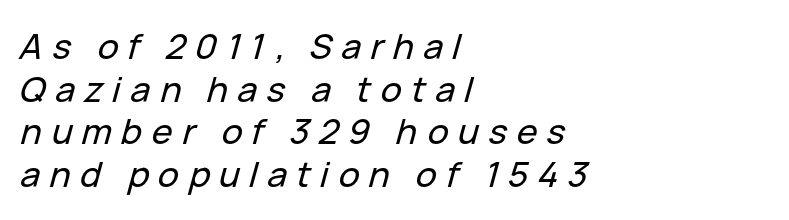
Caption: multi-line text, flush left, ragged right. Letter spacing: wide. Tall strokes in this sample are angled rather than plumb. Note the varied advance widths — an 'i' is clearly narrower than an 'm'. Underline: absent.
